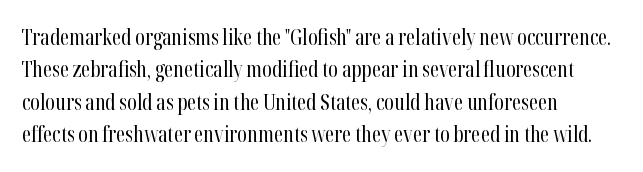
Q: Is the text bold? A: No.
Q: Is the text italic (slanted)? A: No, it is upright.
Q: Is the text underlined? A: No.
Q: How is the paragraph aligned? A: Left-aligned.
Q: Is the spacing between letters normal or unusually wide? A: Normal.
Q: Is the spacing between lines tight, normal or loose? A: Normal.
